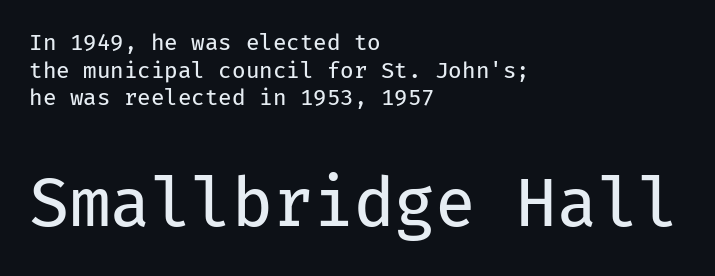
The image shows 66 px regular-weight sans-serif type, upright, monospaced; set left-aligned, normal line spacing (1.26x), normal letter spacing, not underlined; the second (bottom) block is 3.0x larger; low stroke contrast and a medium x-height.
